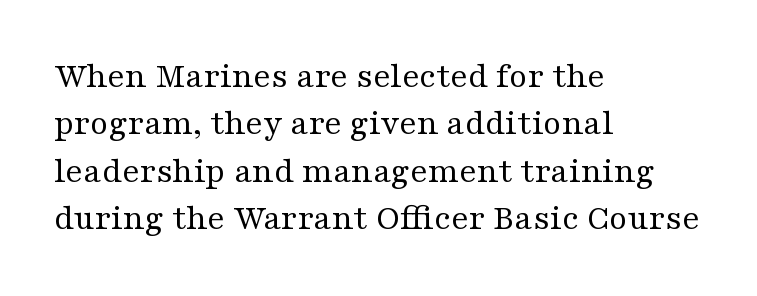
The cut favours lightness, reaching ordinary text weight at its darkest. Nothing unusual about the tracking: characters are spaced as the font intends. Plain, unruled lines of type. Proportional: the letters do not fall into vertical columns. Yep, those are serifs on the letters. This sample is left-justified, so line endings fall wherever the words run out.
